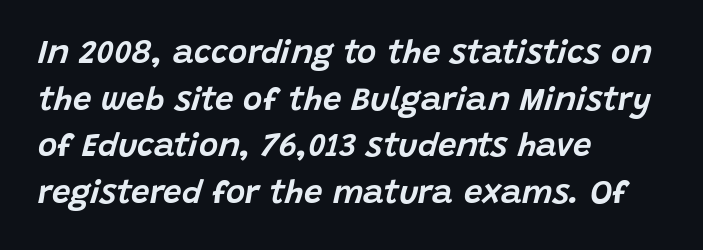
Q: Is the text italic (slanted)? A: Yes, it leans right by about 15 degrees.
Q: Is the text underlined? A: No.
Q: How is the paragraph aligned? A: Left-aligned.
Q: Is the spacing between letters normal or unusually wide? A: Normal.
Q: Is the spacing between lines tight, normal or loose? A: Normal.
Q: Width (condensed, normal, or wide)? A: Normal.
Q: Stroke contrast? A: Low.
Q: x-height? A: Large.
Q: Monospaced? A: No.
